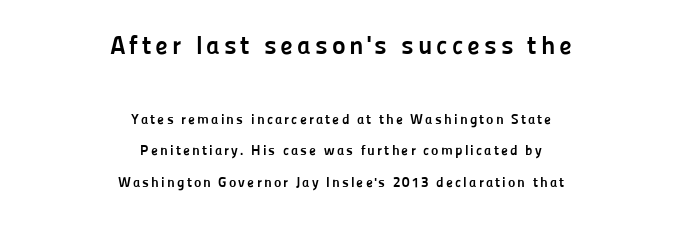
Glance below the letters and you will spot only blank space. These lines stack symmetrically, like a column narrowing and widening about its center. Is the lower block the larger one? No — the upper block carries the bigger type. Style check: upright.
